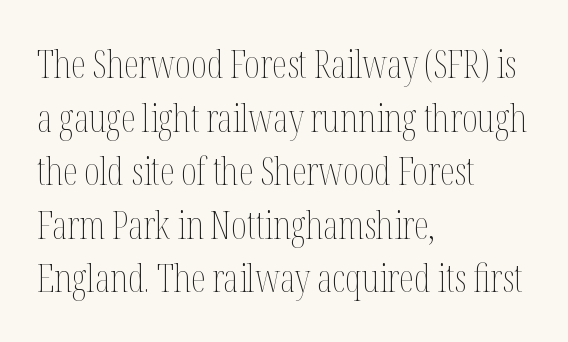
{"italic": "no", "bold": "no", "weight": "thin", "width": "condensed", "stroke_contrast": "medium", "x_height": "medium", "monospaced": "no", "underline": "no", "align": "left", "line_spacing": "normal", "line_spacing_ratio": 1.41, "letter_spacing": "normal", "letter_spacing_em": 0.0, "glyph_px": 38}
